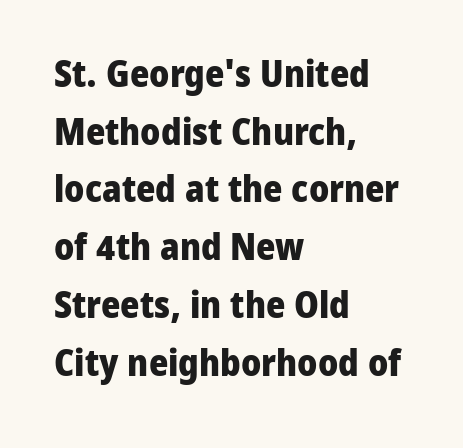
Q: Is the text bold? A: Yes.
Q: Is the text italic (slanted)? A: No, it is upright.
Q: Is the typeface a serif or a sans-serif typeface? A: Sans-serif.
Q: Is the text underlined? A: No.
Q: How is the paragraph aligned? A: Left-aligned.
Q: Is the spacing between letters normal or unusually wide? A: Normal.
Q: Is the spacing between lines tight, normal or loose? A: Normal.
Q: Width (condensed, normal, or wide)? A: Normal.
Q: Stroke contrast? A: Low.
Q: x-height? A: Medium.
Q: Monospaced? A: No.
